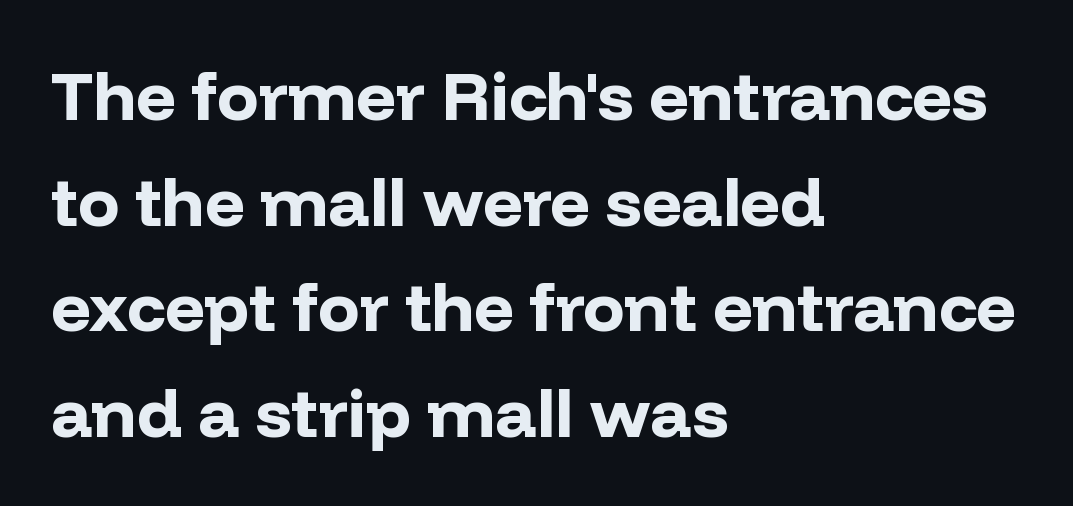
The image shows 69 px bold sans-serif type, upright; set left-aligned, normal line spacing (1.53x), normal letter spacing, not underlined; low stroke contrast and a medium x-height.
